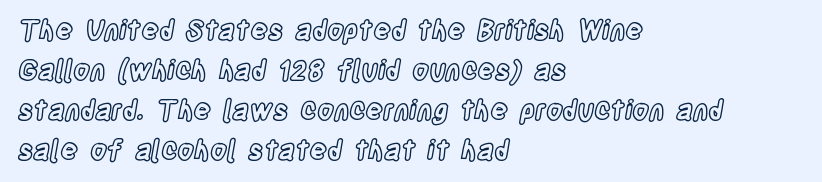
The image shows 27 px text type; set left-aligned, normal line spacing (1.48x), normal letter spacing, not underlined.
